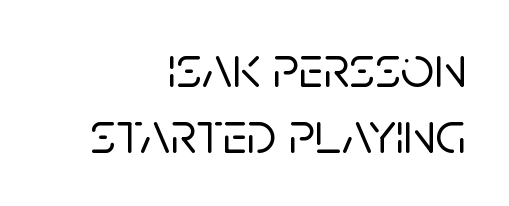
The image shows 59 px sans-serif type, upright; set right-aligned, tight line spacing (1.12x), normal letter spacing, not underlined; low stroke contrast and a large x-height.
